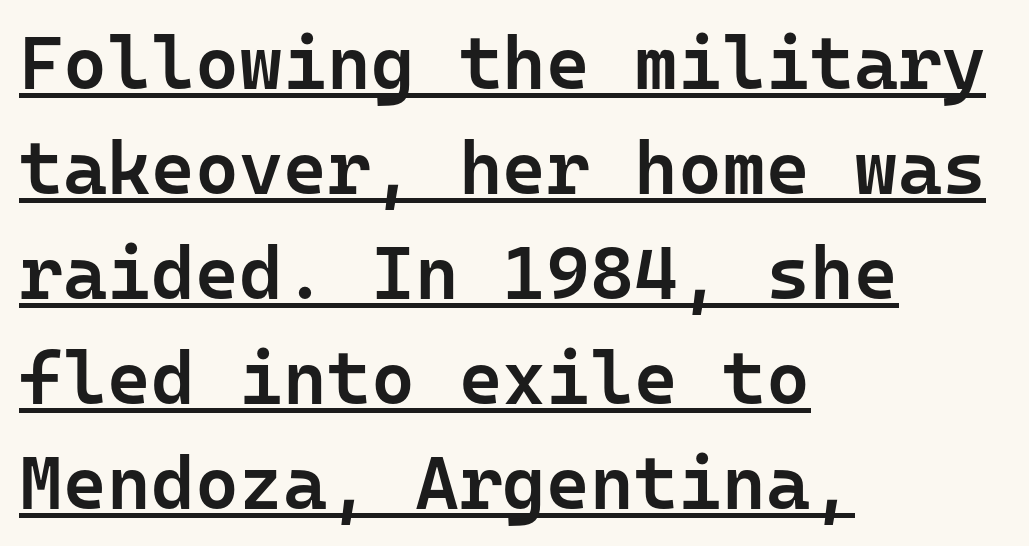
The image shows 75 px semibold sans-serif type, upright, monospaced; set left-aligned, normal line spacing (1.4x), normal letter spacing, underlined; low stroke contrast and a medium x-height.
